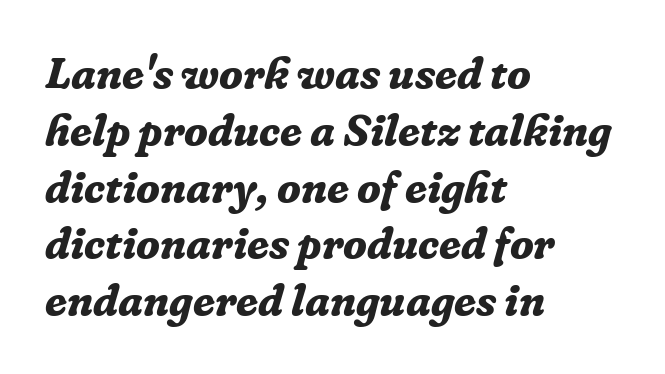
Every letter is thick-stroked: bold, no question. This block has exactly the height ordinary leading produces. Regarding serifs, this sample has them. Each letter keeps its own natural width here, so spacing adapts to shape. Descender tails drop into unmarked territory. An italicized treatment has been applied to the whole sample.
